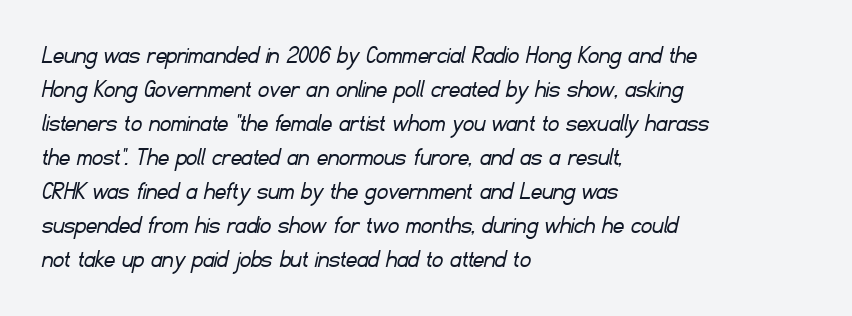
{"bold": "no", "underline": "no", "align": "left", "line_spacing": "normal", "line_spacing_ratio": 1.26, "letter_spacing": "normal", "letter_spacing_em": 0.0, "glyph_px": 27}
